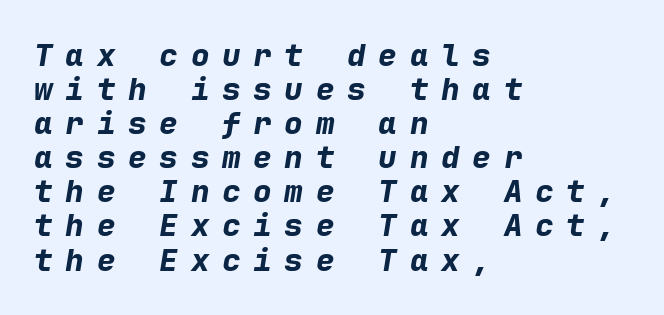
Weight check: bold — yes, fully. Think of a typewriter: that constant character pitch is what you see here. Where is the straight margin? On the left. The area under the type is left untouched. These lines huddle together more closely than default settings would place them. The typography opts for an oblique posture over an upright one.
